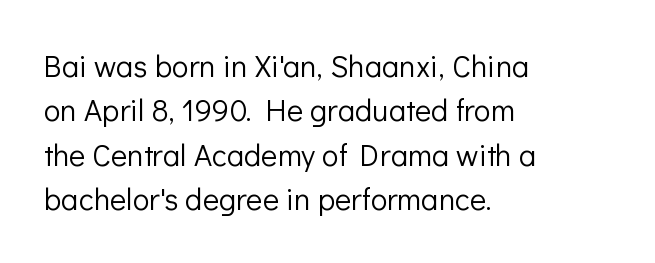
Q: Is the text bold? A: No.
Q: Is the text italic (slanted)? A: No, it is upright.
Q: Is the typeface a serif or a sans-serif typeface? A: Sans-serif.
Q: Is the text underlined? A: No.
Q: How is the paragraph aligned? A: Left-aligned.
Q: Is the spacing between letters normal or unusually wide? A: Normal.
Q: Is the spacing between lines tight, normal or loose? A: Normal.
Q: Width (condensed, normal, or wide)? A: Normal.
Q: Stroke contrast? A: Low.
Q: x-height? A: Medium.
Q: Monospaced? A: No.
